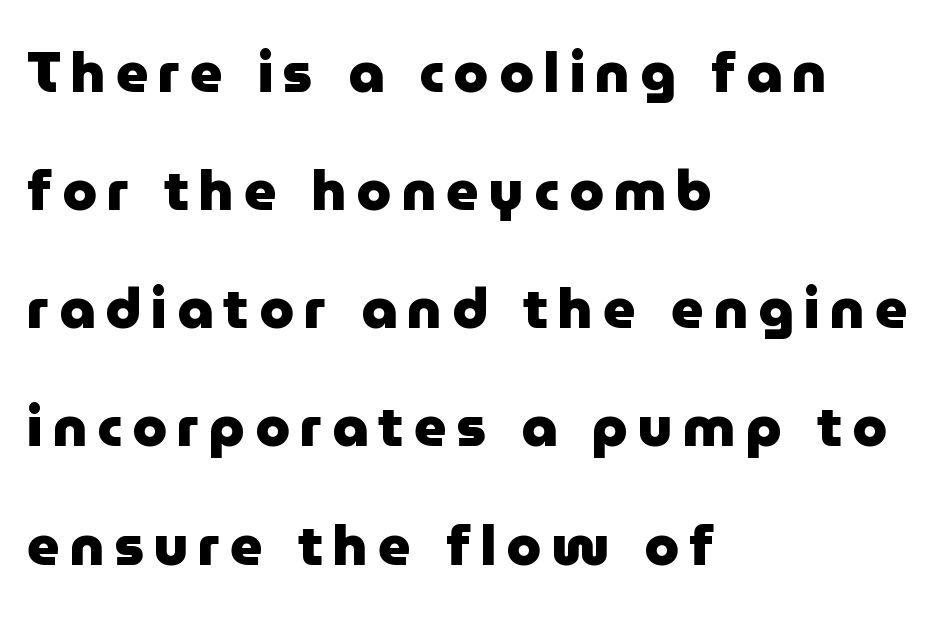
Q: Is the text bold? A: Yes.
Q: Is the text italic (slanted)? A: No, it is upright.
Q: Is the typeface a serif or a sans-serif typeface? A: Sans-serif.
Q: Is the text underlined? A: No.
Q: How is the paragraph aligned? A: Left-aligned.
Q: Is the spacing between lines tight, normal or loose? A: Loose.
Q: Width (condensed, normal, or wide)? A: Normal.
Q: Stroke contrast? A: Low.
Q: x-height? A: Medium.
Q: Monospaced? A: No.
